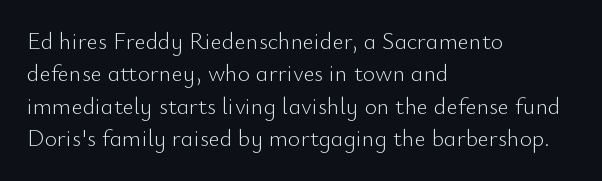
The typesetter chose a ragged-right arrangement here. In terms of letterspacing, this is plain default setting. Descenders hang freely into open space. A typesetter would call this leading conventional body-copy spacing. Stems and bowls with no extra thickness — not bold.
